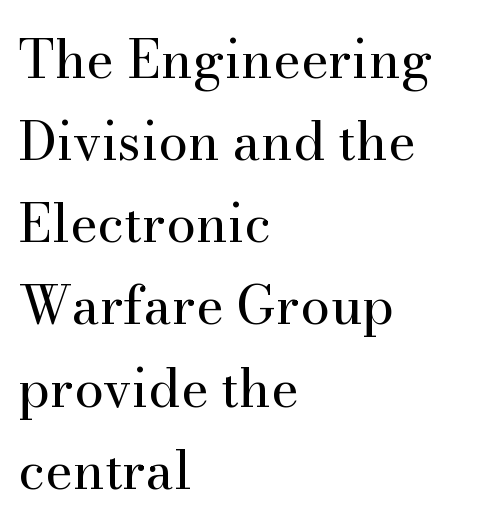
{"serif": "yes", "italic": "no", "bold": "no", "weight": "regular", "width": "normal", "stroke_contrast": "medium", "x_height": "small", "monospaced": "no", "underline": "no", "align": "left", "line_spacing": "normal", "line_spacing_ratio": 1.55, "letter_spacing": "normal", "letter_spacing_em": 0.0, "glyph_px": 53}
